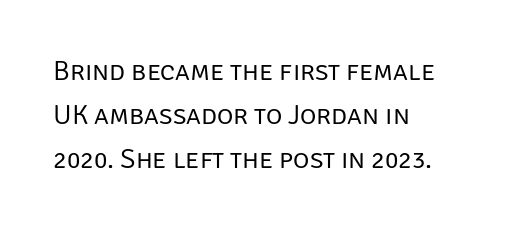
{"serif": "no", "italic": "no", "bold": "no", "weight": "regular", "width": "normal", "stroke_contrast": "low", "x_height": "large", "monospaced": "no", "underline": "no", "align": "left", "line_spacing": "normal", "line_spacing_ratio": 1.57, "letter_spacing": "normal", "letter_spacing_em": 0.0, "glyph_px": 28}
